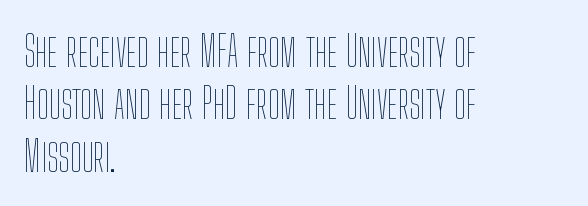
The rendering uses natural spacing where letterforms have individual widths. The passage shown is not bold in any degree. The rendering anchors every line to the left-hand side. This rendering leaves character spacing at its baseline value. Type without underlining. Characters remain perfectly vertical along every line.
